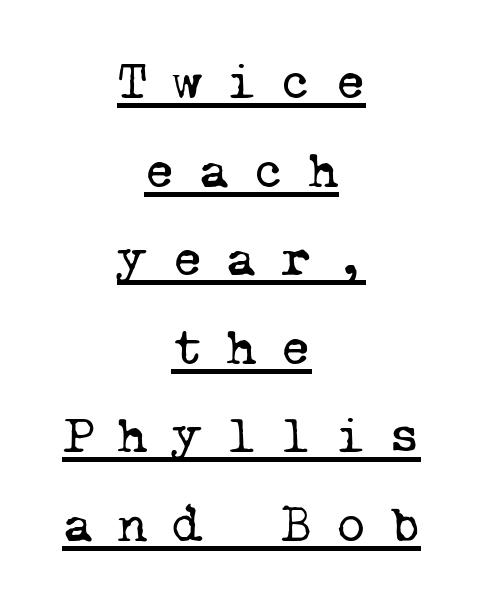
Vertically, the passage feels balanced, rows spaced as you'd expect. Glance below the letters and you will spot a drawn line. The rendering uses typewriter-style spacing with identical character cells. Think standard paragraph weight, or any step lighter than that.
